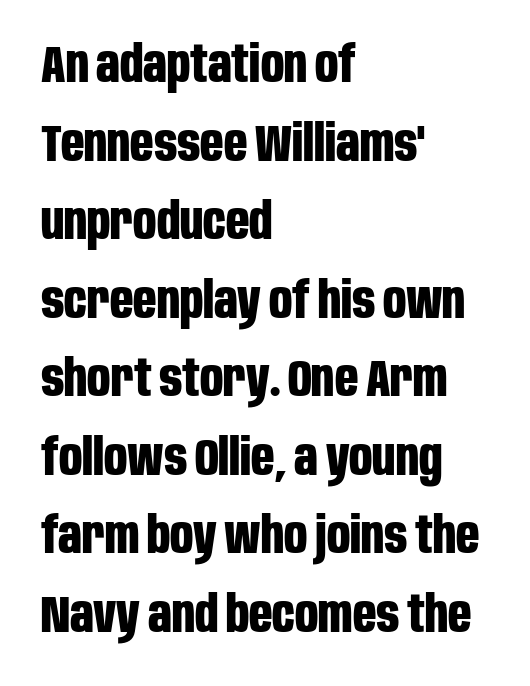
{"serif": "no", "italic": "no", "bold": "yes", "weight": "bold", "width": "condensed", "stroke_contrast": "low", "x_height": "large", "monospaced": "no", "underline": "no", "align": "left", "line_spacing": "normal", "line_spacing_ratio": 1.54, "letter_spacing": "normal", "letter_spacing_em": 0.0, "glyph_px": 51}
